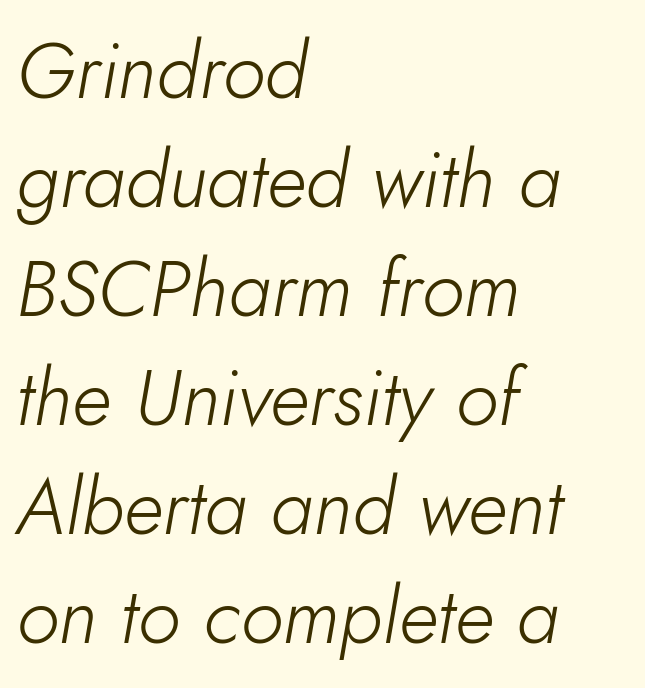
The image shows 79 px light type, italic (leaning right); set left-aligned, normal line spacing (1.38x), normal letter spacing, not underlined; low stroke contrast and a small x-height.
